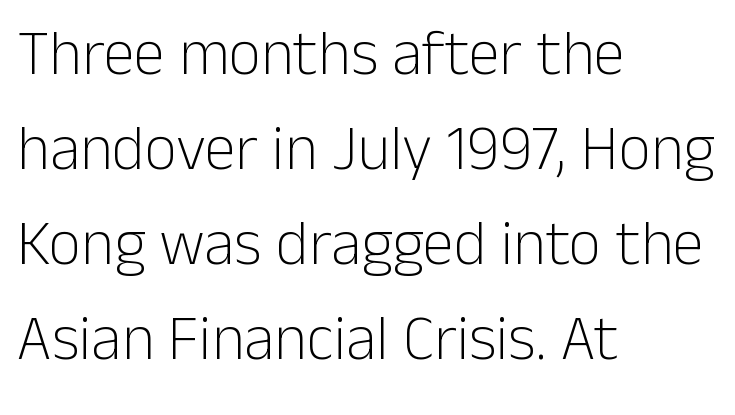
The image shows 63 px light sans-serif type, upright; set left-aligned, normal line spacing (1.51x), normal letter spacing, not underlined; low stroke contrast and a medium x-height.
